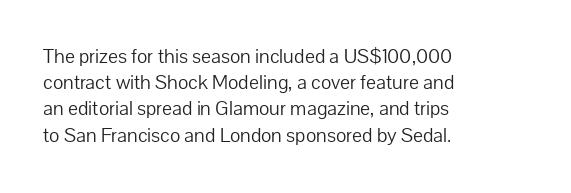
{"italic": "no", "bold": "no", "underline": "no", "align": "left", "line_spacing": "normal", "line_spacing_ratio": 1.25, "letter_spacing": "normal", "letter_spacing_em": 0.0, "glyph_px": 21}
